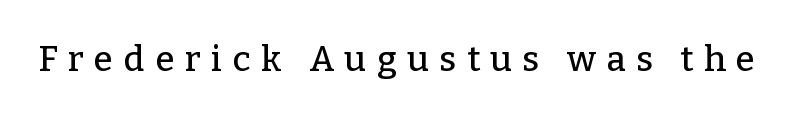
The image shows 35 px serif type, upright; set unusually wide letter spacing (+0.3 em), not underlined; low stroke contrast and a medium x-height.
